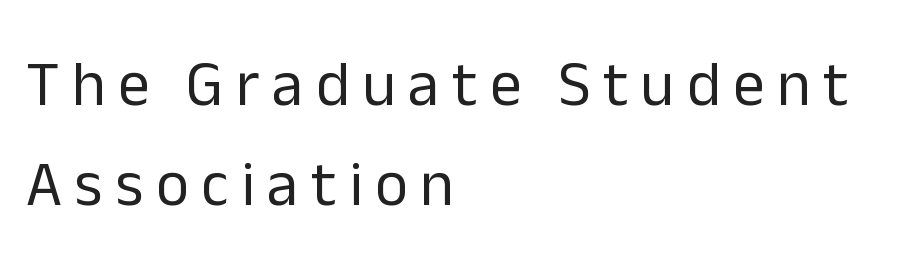
Q: Is the text bold? A: No.
Q: Is the text italic (slanted)? A: No, it is upright.
Q: Is the typeface a serif or a sans-serif typeface? A: Sans-serif.
Q: Is the text underlined? A: No.
Q: How is the paragraph aligned? A: Left-aligned.
Q: Is the spacing between letters normal or unusually wide? A: Unusually wide.
Q: Is the spacing between lines tight, normal or loose? A: Normal.
Q: Width (condensed, normal, or wide)? A: Normal.
Q: Stroke contrast? A: Low.
Q: x-height? A: Medium.
Q: Monospaced? A: No.
